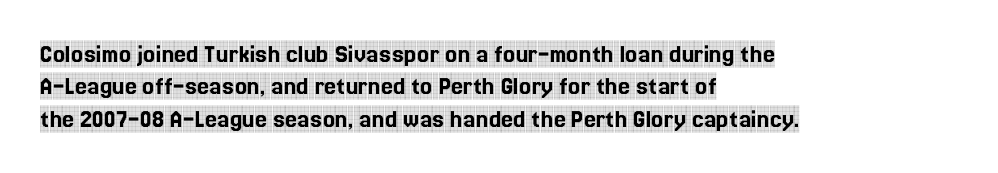
Q: Is the text italic (slanted)? A: No, it is upright.
Q: Is the text underlined? A: No.
Q: How is the paragraph aligned? A: Left-aligned.
Q: Is the spacing between letters normal or unusually wide? A: Normal.
